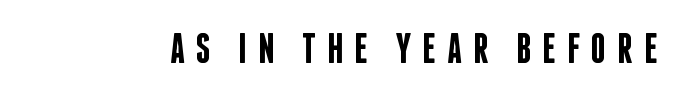
Q: Is the text bold? A: Semi-bold.
Q: Is the text italic (slanted)? A: No, it is upright.
Q: Is the typeface a serif or a sans-serif typeface? A: Sans-serif.
Q: Is the text underlined? A: No.
Q: Is the spacing between letters normal or unusually wide? A: Unusually wide.
Q: Width (condensed, normal, or wide)? A: Condensed.
Q: Stroke contrast? A: Low.
Q: x-height? A: Large.
Q: Monospaced? A: No.
